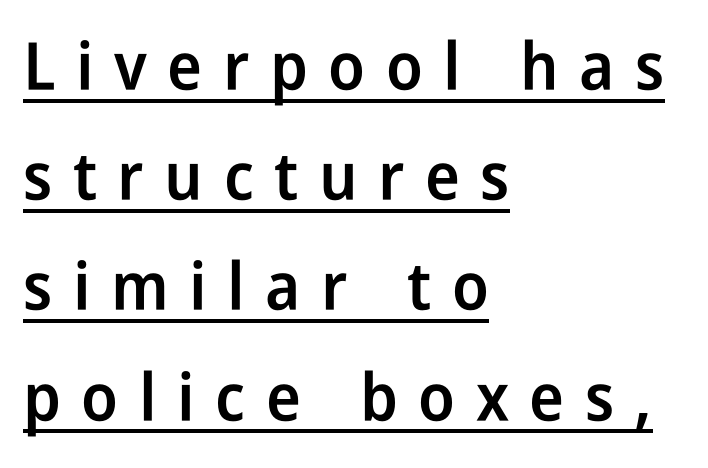
{"serif": "no", "italic": "no", "bold": "semi", "weight": "semibold", "width": "condensed", "stroke_contrast": "low", "x_height": "medium", "monospaced": "no", "underline": "yes", "align": "left", "line_spacing": "normal", "line_spacing_ratio": 1.67, "letter_spacing": "wide", "letter_spacing_em": 0.31, "glyph_px": 66}
